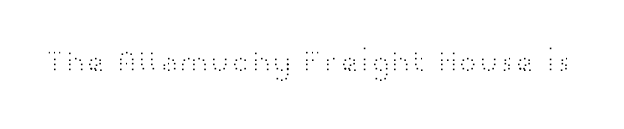
The image shows 31 px light, wide sans-serif type, upright; set normal letter spacing, not underlined; high stroke contrast and a medium x-height.
